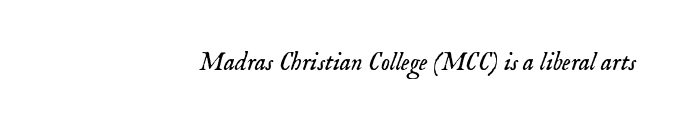
The image shows 25 px text type, italic (leaning right); set right-aligned, normal letter spacing, not underlined.
